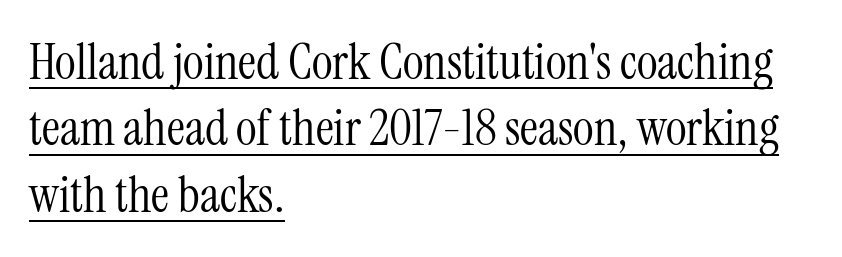
Q: Is the text bold? A: No.
Q: Is the text italic (slanted)? A: No, it is upright.
Q: Is the typeface a serif or a sans-serif typeface? A: Serif.
Q: Is the text underlined? A: Yes.
Q: How is the paragraph aligned? A: Left-aligned.
Q: Is the spacing between letters normal or unusually wide? A: Normal.
Q: Is the spacing between lines tight, normal or loose? A: Normal.
Q: Width (condensed, normal, or wide)? A: Condensed.
Q: Stroke contrast? A: Medium.
Q: x-height? A: Medium.
Q: Monospaced? A: No.
